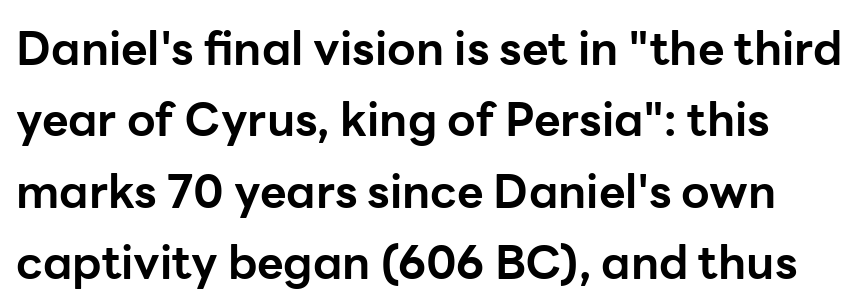
The image shows 46 px bold sans-serif type, upright; set normal line spacing (1.55x), normal letter spacing, not underlined; low stroke contrast and a medium x-height.
